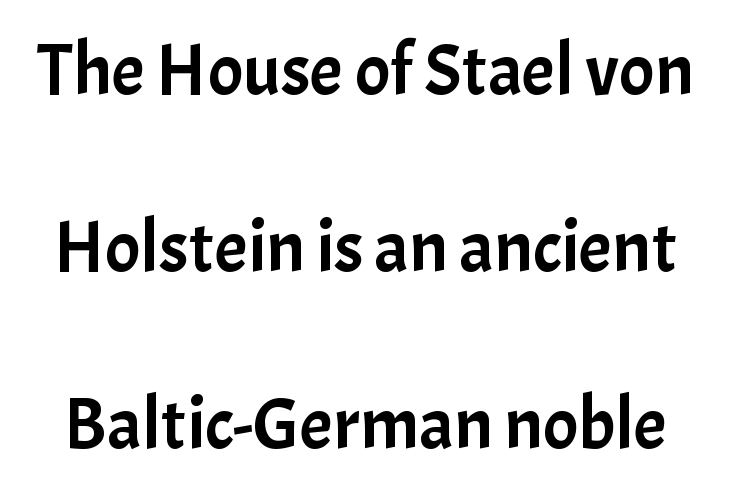
Q: Is the text italic (slanted)? A: No, it is upright.
Q: Is the typeface a serif or a sans-serif typeface? A: Sans-serif.
Q: Is the text underlined? A: No.
Q: Is the spacing between letters normal or unusually wide? A: Normal.
Q: Is the spacing between lines tight, normal or loose? A: Loose.
Q: Width (condensed, normal, or wide)? A: Normal.
Q: Stroke contrast? A: Low.
Q: x-height? A: Medium.
Q: Monospaced? A: No.
